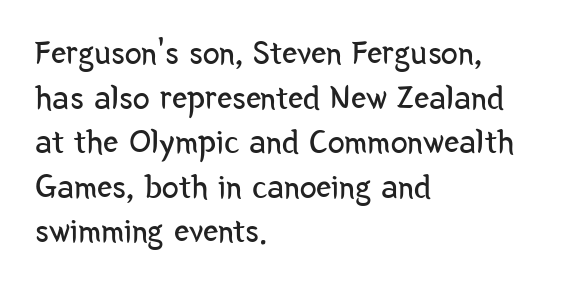
{"serif": "no", "italic": "no", "bold": "no", "weight": "regular", "width": "condensed", "stroke_contrast": "low", "x_height": "medium", "monospaced": "no", "underline": "no", "align": "left", "line_spacing": "normal", "line_spacing_ratio": 1.31, "letter_spacing": "normal", "letter_spacing_em": 0.0, "glyph_px": 34}
